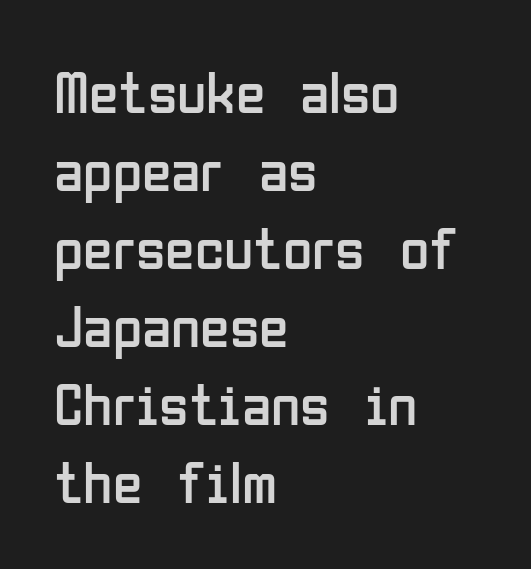
The baseline area is clear. To sum up the face: it is a sans, with no serifs. The passage shown has conventional tracking throughout. The rag falls on the right side of this text block.
